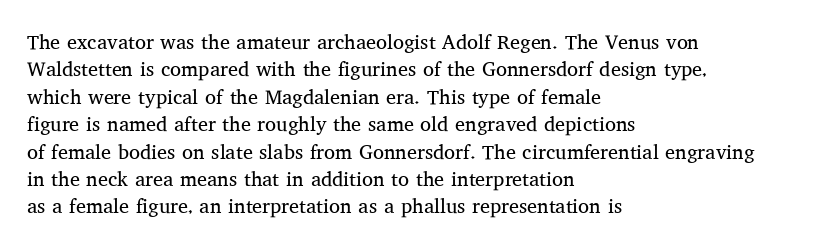
{"italic": "no", "bold": "no", "underline": "no", "align": "left", "line_spacing": "normal", "line_spacing_ratio": 1.37, "letter_spacing": "normal", "letter_spacing_em": 0.0, "glyph_px": 20}
